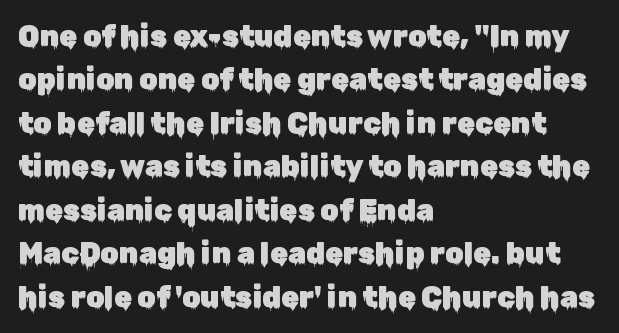
The image shows 29 px sans-serif type, upright; set left-aligned, normal line spacing (1.5x), normal letter spacing, not underlined; low stroke contrast and a medium x-height.
